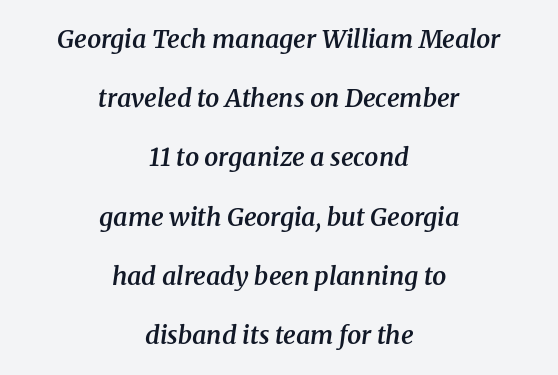
The image shows 25 px text type, italic (leaning right); set centered, loose line spacing (2.37x), normal letter spacing, not underlined.
